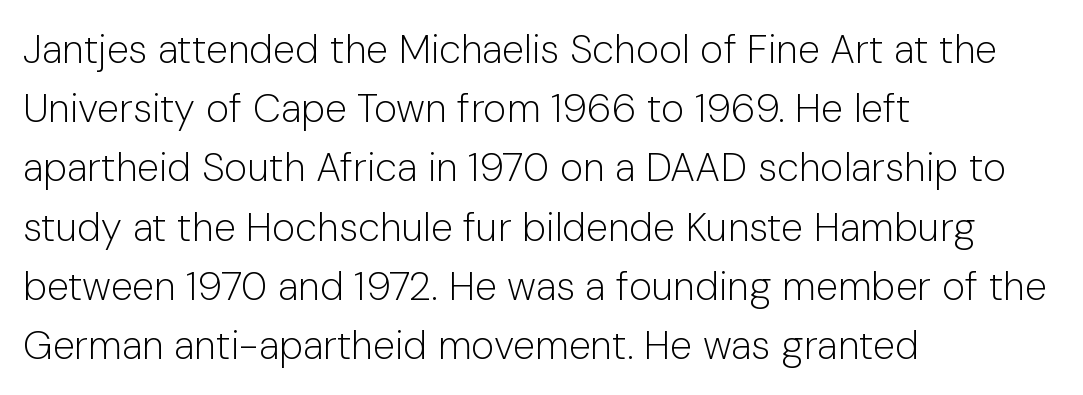
{"serif": "no", "italic": "no", "bold": "no", "weight": "light", "width": "normal", "stroke_contrast": "low", "x_height": "medium", "monospaced": "no", "underline": "no", "align": "left", "line_spacing": "normal", "line_spacing_ratio": 1.48, "letter_spacing": "normal", "letter_spacing_em": 0.0, "glyph_px": 40}
